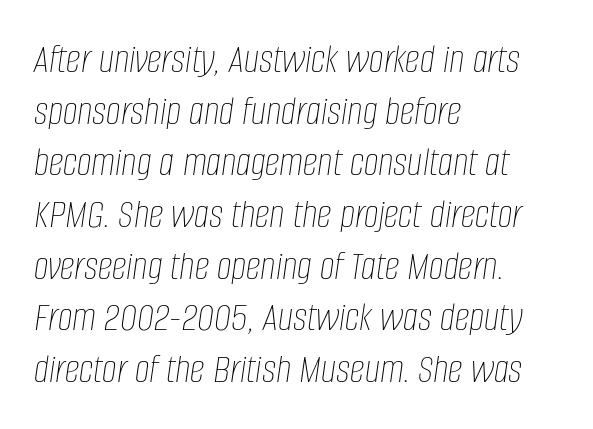
{"italic": "yes", "lean": "right", "slant_degrees": 8, "bold": "no", "weight": "thin", "width": "condensed", "stroke_contrast": "low", "x_height": "large", "monospaced": "no", "underline": "no", "align": "left", "line_spacing_ratio": 1.23, "letter_spacing": "normal", "letter_spacing_em": 0.0, "glyph_px": 42}
